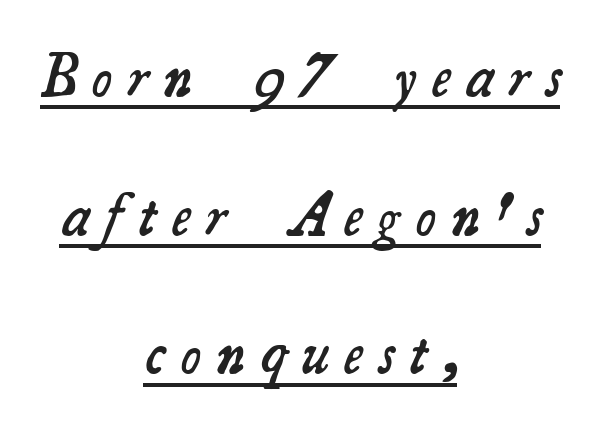
The lines are quadded center. Character widths vary here, with narrow letters taking less room than wide ones. The block of text is sparse from top to bottom, with ample space between rows. Bold? Not quite — semibold, heavier than regular but stopping short. The text was rendered using a seriffed face with decorative stroke endings. A typesetter would call this heavily tracked-out type.
